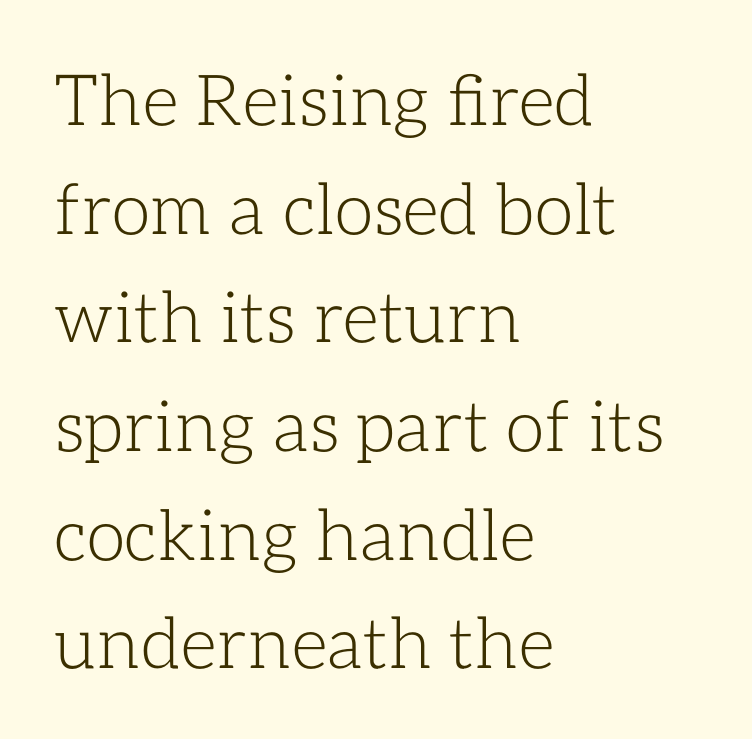
The image shows 71 px light type, upright; set left-aligned, normal line spacing (1.53x), normal letter spacing, not underlined; low stroke contrast and a medium x-height.
